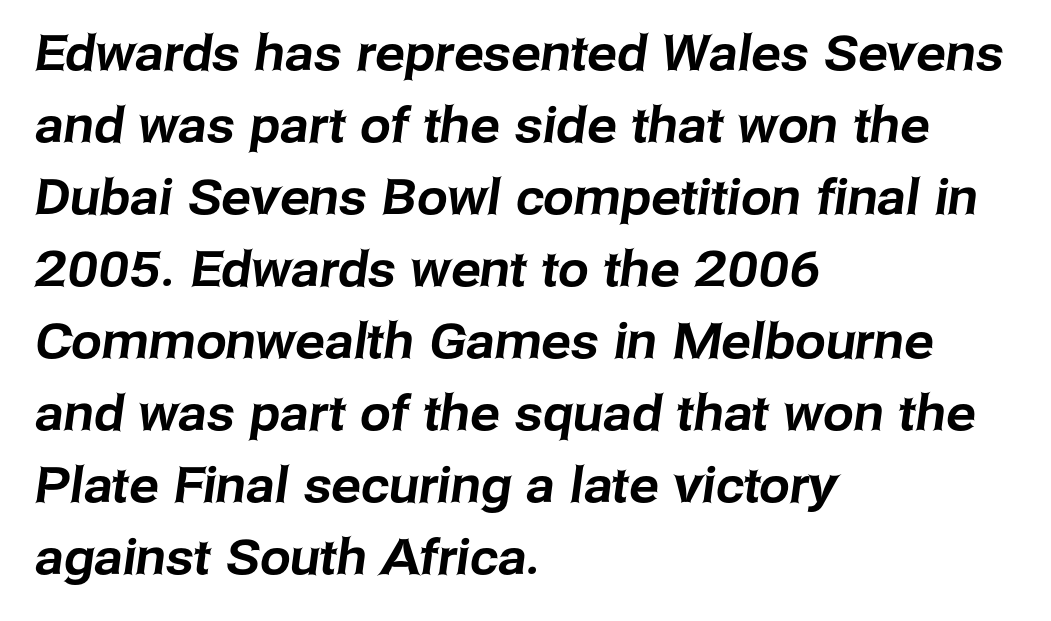
Q: Is the typeface a serif or a sans-serif typeface? A: Sans-serif.
Q: Is the text underlined? A: No.
Q: How is the paragraph aligned? A: Left-aligned.
Q: Is the spacing between letters normal or unusually wide? A: Normal.
Q: Is the spacing between lines tight, normal or loose? A: Normal.
Q: Width (condensed, normal, or wide)? A: Normal.
Q: Stroke contrast? A: Low.
Q: x-height? A: Medium.
Q: Monospaced? A: No.
